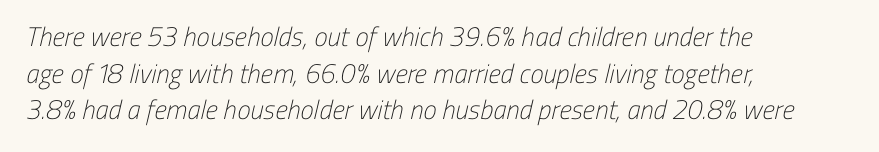
In terms of letterspacing, this is plain default setting. Check the space under the baseline: it is left empty. The typesetting does not lean heavy: it is not bold. In terms of leading, this rendering sits right in the middle.
